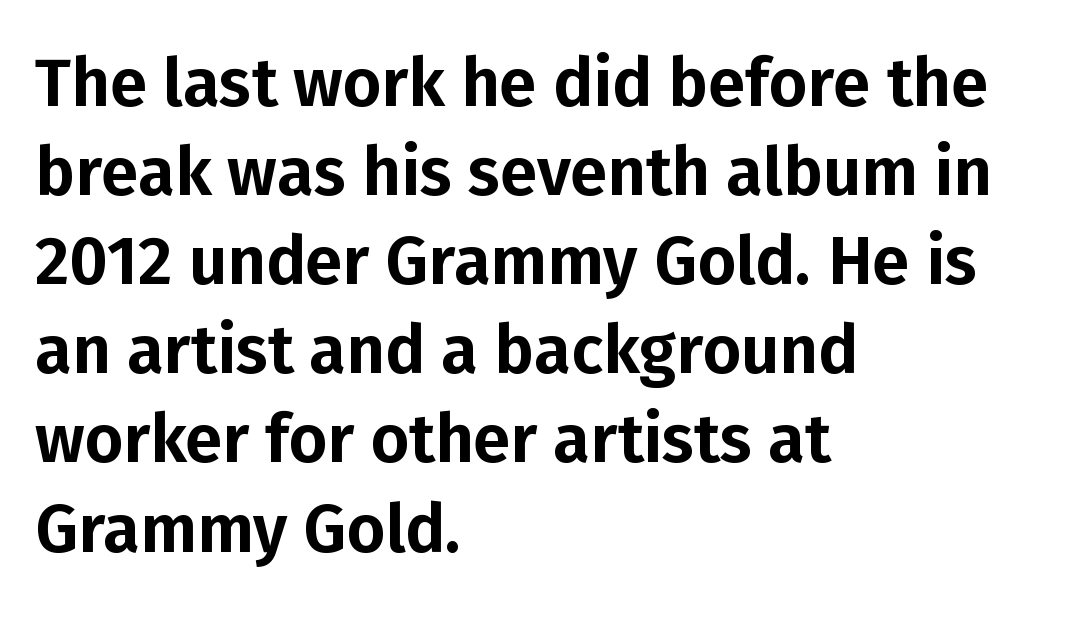
{"serif": "no", "italic": "no", "width": "normal", "stroke_contrast": "low", "x_height": "medium", "monospaced": "no", "underline": "no", "align": "left", "line_spacing": "normal", "line_spacing_ratio": 1.33, "letter_spacing": "normal", "letter_spacing_em": 0.0, "glyph_px": 67}
